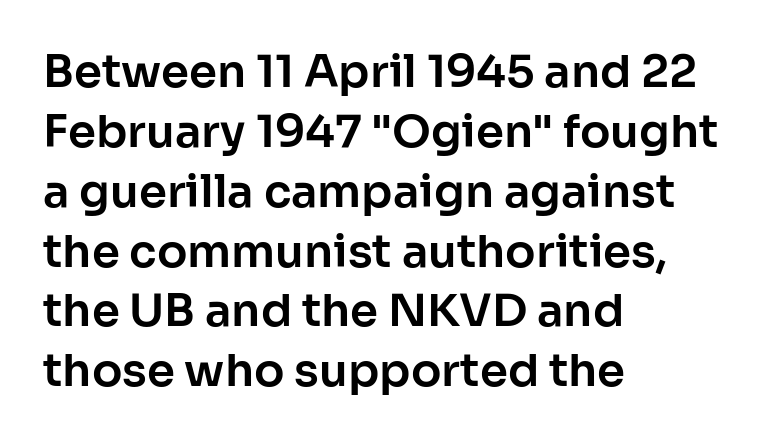
Alignment: flush left. The type family on display is of the sans-serif kind. A typesetter would call this leading conventional body-copy spacing. The letterforms sit shoulder to shoulder at normal distance. Nobody drew a line under any word here. Notice how the stems are strictly vertical — no italics here.
